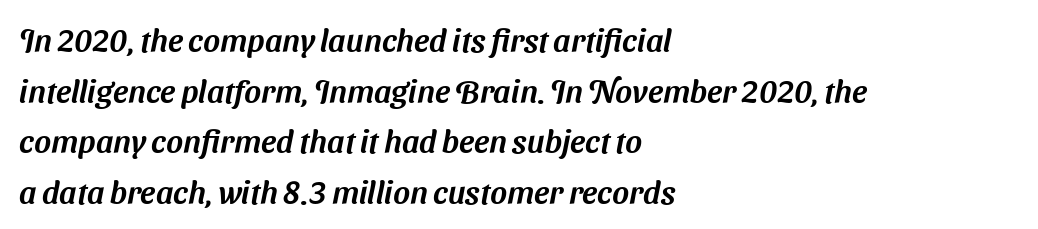
Q: Is the typeface a serif or a sans-serif typeface? A: Sans-serif.
Q: Is the text underlined? A: No.
Q: How is the paragraph aligned? A: Left-aligned.
Q: Is the spacing between letters normal or unusually wide? A: Normal.
Q: Is the spacing between lines tight, normal or loose? A: Normal.
Q: Width (condensed, normal, or wide)? A: Normal.
Q: Stroke contrast? A: Medium.
Q: x-height? A: Medium.
Q: Monospaced? A: No.
